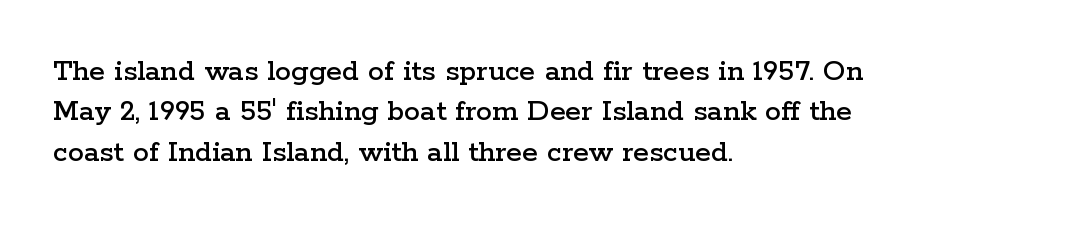
The image shows 32 px wide serif type, upright; set left-aligned, normal line spacing (1.26x), normal letter spacing, not underlined; low stroke contrast and a medium x-height.
